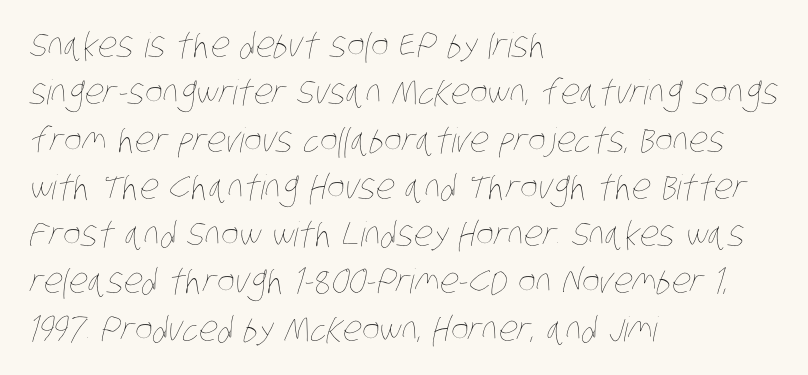
The image shows 34 px thin, condensed type; set left-aligned, normal line spacing (1.39x), normal letter spacing, not underlined; low stroke contrast and a large x-height.
